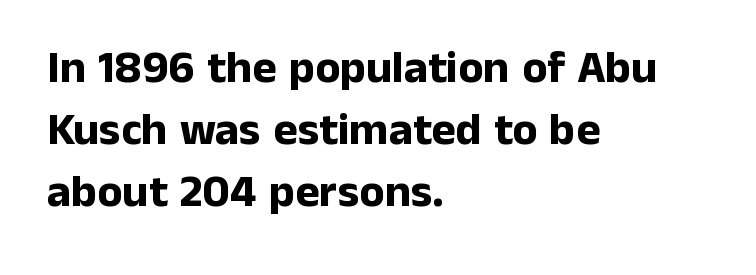
Q: Is the text bold? A: Yes.
Q: Is the text italic (slanted)? A: No, it is upright.
Q: Is the typeface a serif or a sans-serif typeface? A: Sans-serif.
Q: Is the text underlined? A: No.
Q: How is the paragraph aligned? A: Left-aligned.
Q: Is the spacing between letters normal or unusually wide? A: Normal.
Q: Is the spacing between lines tight, normal or loose? A: Normal.
Q: Width (condensed, normal, or wide)? A: Normal.
Q: Stroke contrast? A: Low.
Q: x-height? A: Medium.
Q: Monospaced? A: No.
